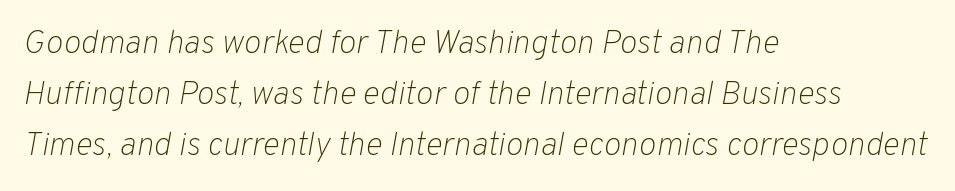
{"italic": "yes", "lean": "right", "slant_degrees": 10, "bold": "no", "weight": "light", "width": "normal", "stroke_contrast": "low", "x_height": "medium", "monospaced": "no", "underline": "no", "align": "left", "line_spacing": "normal", "line_spacing_ratio": 1.54, "letter_spacing": "normal", "letter_spacing_em": 0.0, "glyph_px": 33}
